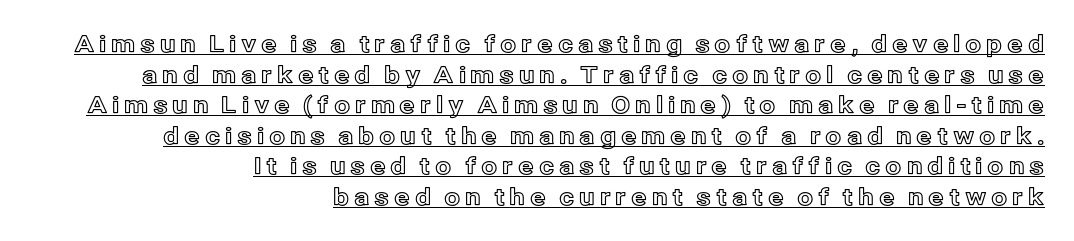
The image shows 23 px text type, upright; set right-aligned, normal line spacing (1.33x), unusually wide letter spacing (+0.2 em), underlined.
